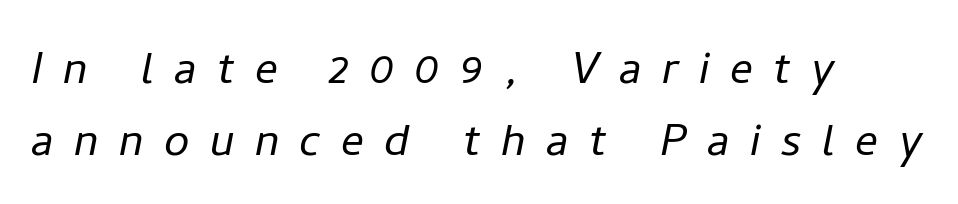
Q: Is the text bold? A: No.
Q: Is the text italic (slanted)? A: Yes, it leans right by about 11 degrees.
Q: Is the text underlined? A: No.
Q: How is the paragraph aligned? A: Left-aligned.
Q: Is the spacing between letters normal or unusually wide? A: Unusually wide.
Q: Is the spacing between lines tight, normal or loose? A: Normal.
Q: Width (condensed, normal, or wide)? A: Normal.
Q: Stroke contrast? A: Low.
Q: x-height? A: Medium.
Q: Monospaced? A: No.
